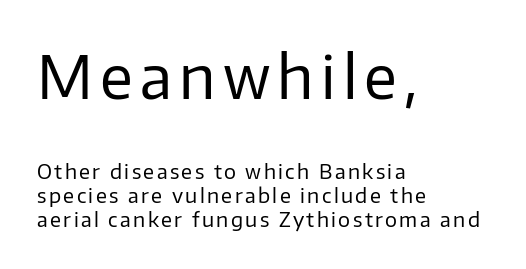
The image shows 60 px regular-weight sans-serif type, upright; set left-aligned, line spacing 1.21x, not underlined; the first (top) block is 3.0x larger; low stroke contrast and a medium x-height.
